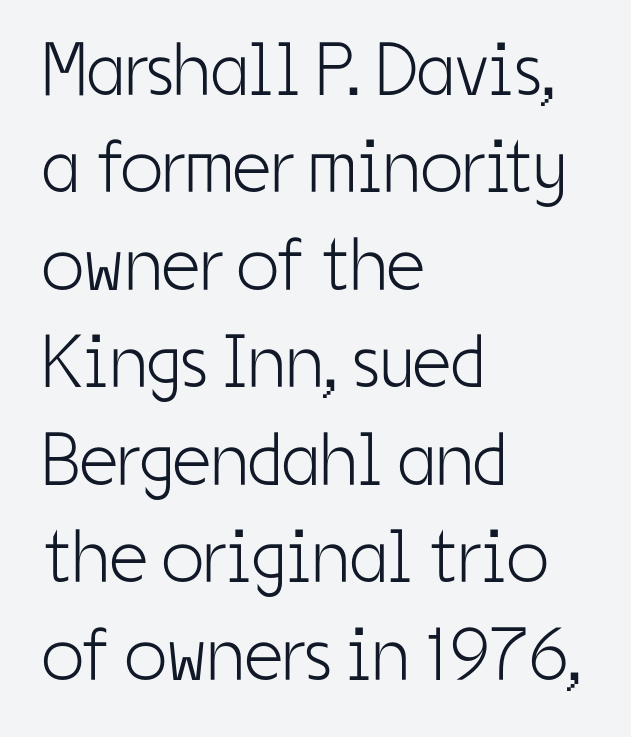
Q: Is the text bold? A: No.
Q: Is the text italic (slanted)? A: No, it is upright.
Q: Is the typeface a serif or a sans-serif typeface? A: Sans-serif.
Q: Is the text underlined? A: No.
Q: How is the paragraph aligned? A: Left-aligned.
Q: Is the spacing between letters normal or unusually wide? A: Normal.
Q: Is the spacing between lines tight, normal or loose? A: Normal.
Q: Width (condensed, normal, or wide)? A: Condensed.
Q: Stroke contrast? A: Low.
Q: x-height? A: Medium.
Q: Monospaced? A: No.
